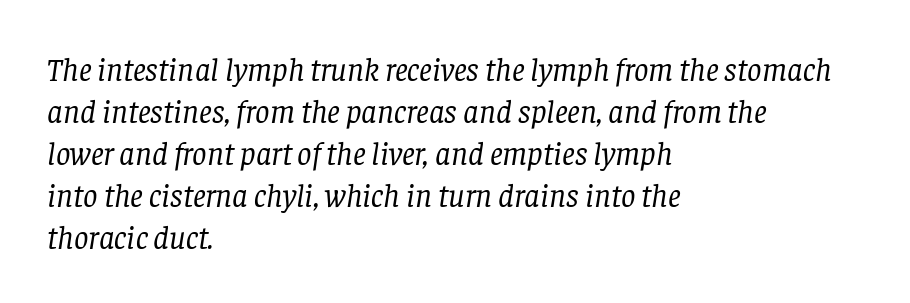
The image shows 32 px regular-weight serif type, italic (leaning right); set left-aligned, normal line spacing (1.31x), normal letter spacing, not underlined; low stroke contrast and a large x-height.
